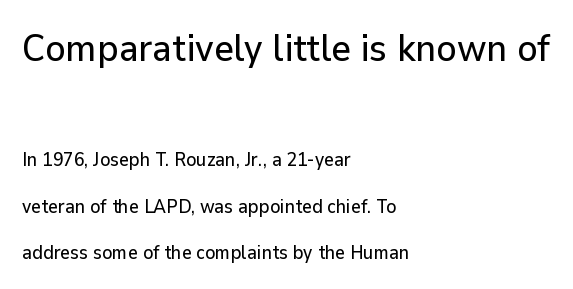
Q: Is the text italic (slanted)? A: No, it is upright.
Q: Is the typeface a serif or a sans-serif typeface? A: Sans-serif.
Q: Is the text underlined? A: No.
Q: How is the paragraph aligned? A: Left-aligned.
Q: Is the spacing between letters normal or unusually wide? A: Normal.
Q: Is the spacing between lines tight, normal or loose? A: Loose.
Q: Which block of text is set in a larger size, the first (top) or the second (bottom)? A: The first (top) one.
Q: Width (condensed, normal, or wide)? A: Normal.
Q: Stroke contrast? A: Low.
Q: x-height? A: Medium.
Q: Monospaced? A: No.
